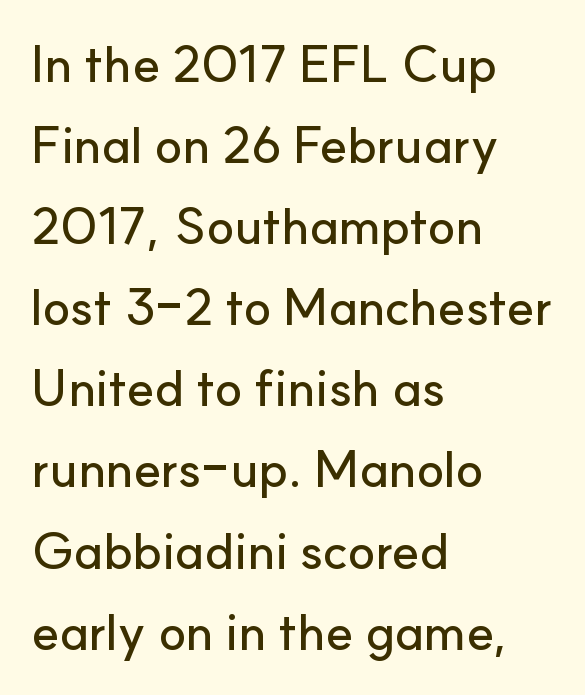
The image shows 51 px sans-serif type, upright; set left-aligned, normal line spacing (1.59x), normal letter spacing, not underlined; low stroke contrast and a small x-height.
